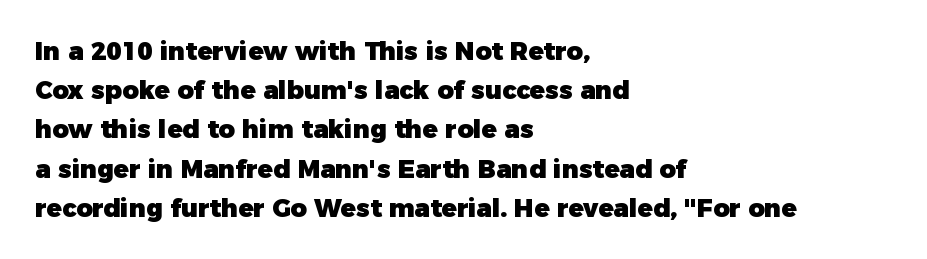
{"italic": "no", "bold": "yes", "underline": "no", "align": "left", "line_spacing": "normal", "line_spacing_ratio": 1.57, "letter_spacing": "normal", "letter_spacing_em": 0.0, "glyph_px": 25}
